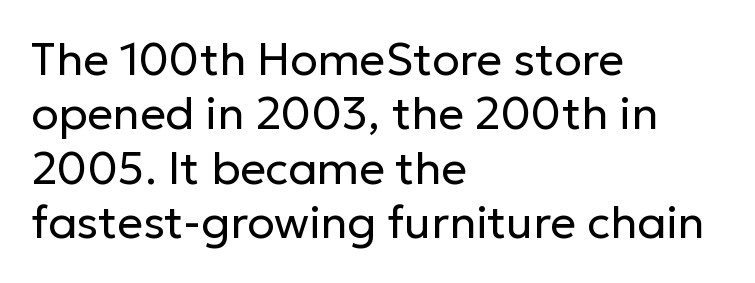
Q: Is the text bold? A: No.
Q: Is the text italic (slanted)? A: No, it is upright.
Q: Is the typeface a serif or a sans-serif typeface? A: Sans-serif.
Q: Is the text underlined? A: No.
Q: How is the paragraph aligned? A: Left-aligned.
Q: Is the spacing between letters normal or unusually wide? A: Normal.
Q: Width (condensed, normal, or wide)? A: Normal.
Q: Stroke contrast? A: Low.
Q: x-height? A: Medium.
Q: Monospaced? A: No.
